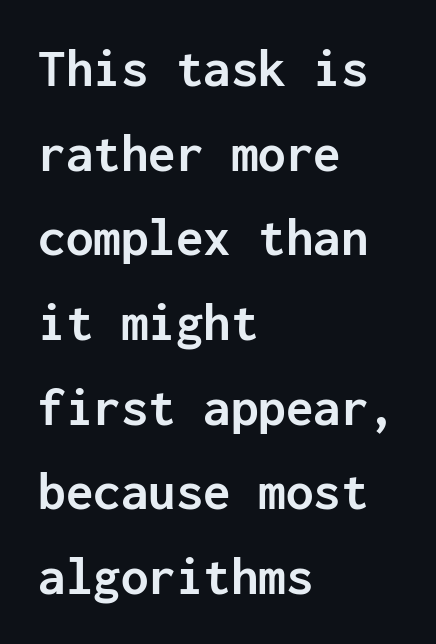
Layout note: lines flush left. Glyph-to-glyph distance matches everyday printed text. Posture: upright roman. Decoration check: the copy has no underline. The face used here is a sans, in the tradition of grotesques and geometrics.
